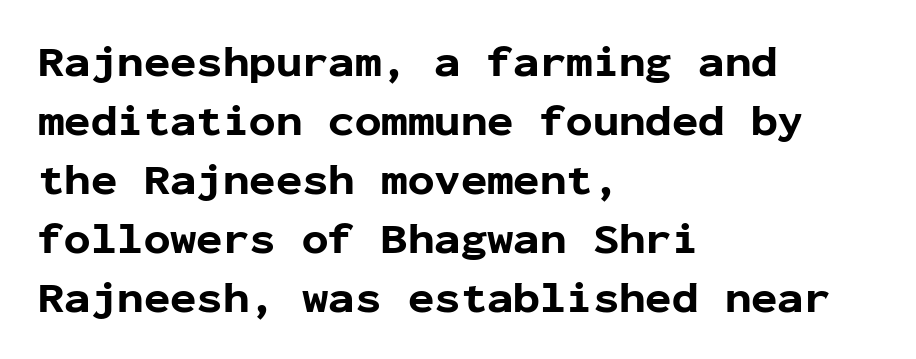
The image shows 44 px bold sans-serif type, upright, monospaced; set left-aligned, normal line spacing (1.34x), normal letter spacing, not underlined; low stroke contrast and a medium x-height.
